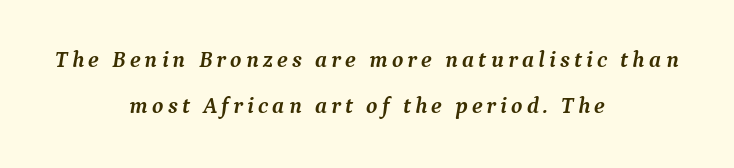
The image shows 23 px bold type, italic (leaning right); set centered, loose line spacing (2.02x), not underlined.
